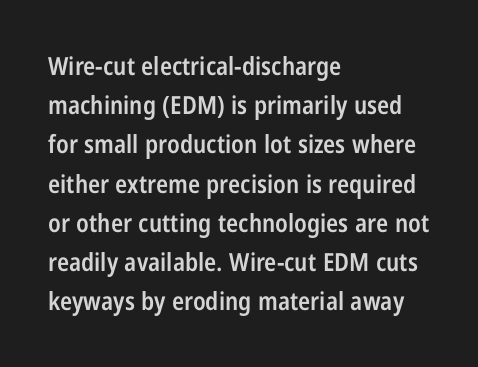
Q: Is the text bold? A: Semi-bold.
Q: Is the text italic (slanted)? A: No, it is upright.
Q: Is the text underlined? A: No.
Q: How is the paragraph aligned? A: Left-aligned.
Q: Is the spacing between letters normal or unusually wide? A: Normal.
Q: Is the spacing between lines tight, normal or loose? A: Normal.
